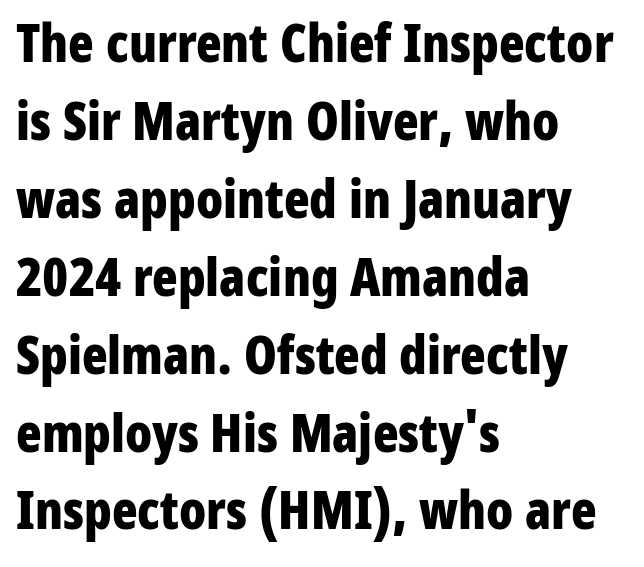
{"serif": "no", "italic": "no", "bold": "yes", "weight": "bold", "width": "condensed", "stroke_contrast": "low", "x_height": "medium", "monospaced": "no", "underline": "no", "align": "left", "line_spacing": "normal", "line_spacing_ratio": 1.47, "letter_spacing": "normal", "letter_spacing_em": 0.0, "glyph_px": 53}
